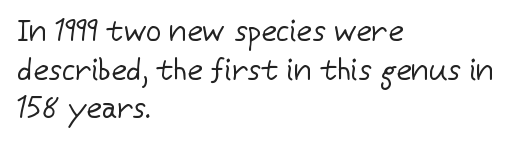
Classification — sans serif. The line texture is even and compact thanks to regular tracking. No italicization has been applied; the sample stays upright. Has an underline been added? It has not.
